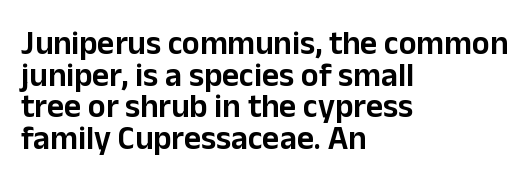
The image shows 33 px sans-serif type, upright; set left-aligned, tight line spacing (0.96x), normal letter spacing, not underlined; low stroke contrast and a medium x-height.
